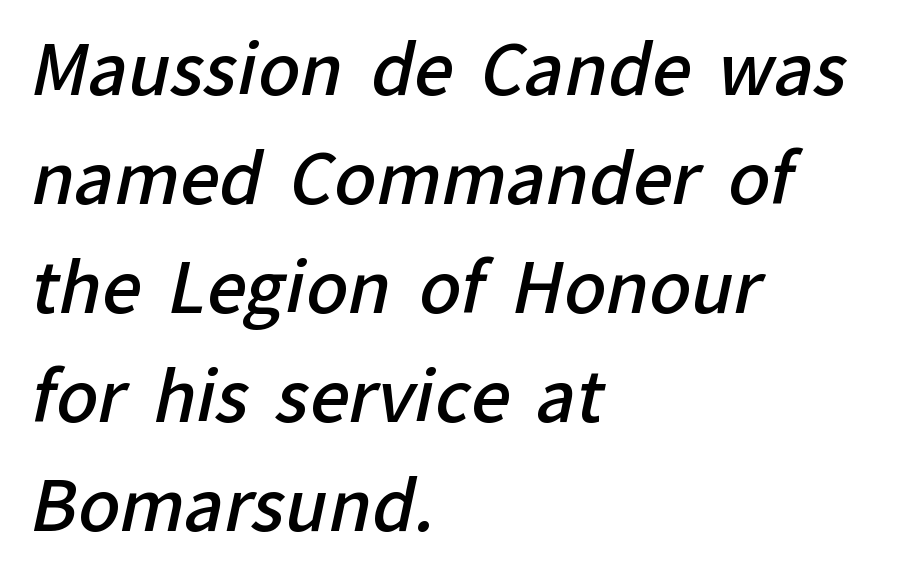
Spacing verdict: proportional, widths tailored to each character. Underlining? Definitely not there. The text was rendered using a sans face with plain stroke endings. The rendering keeps characters at their native spacing.
